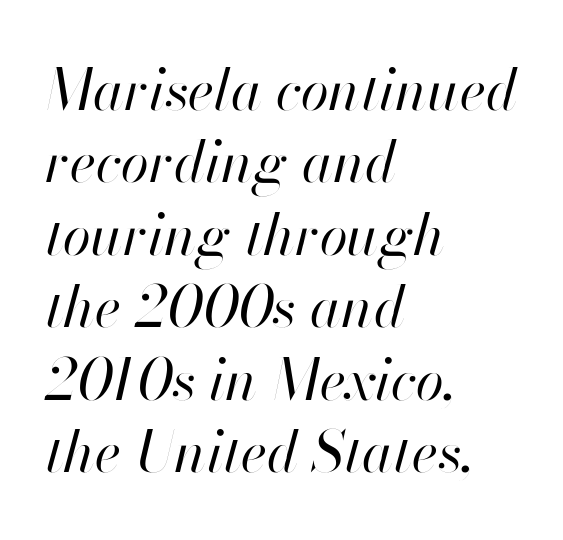
Think of a printed novel: that variable character pitch is what you see here. Every row of glyphs begins at an identical x-position on the left. The vertical gap from one line to the next is medium. A bare baseline throughout the passage. Would a proofreader flag this as italicized? Yes. Letters have the restrained weight of plain body copy at most.
